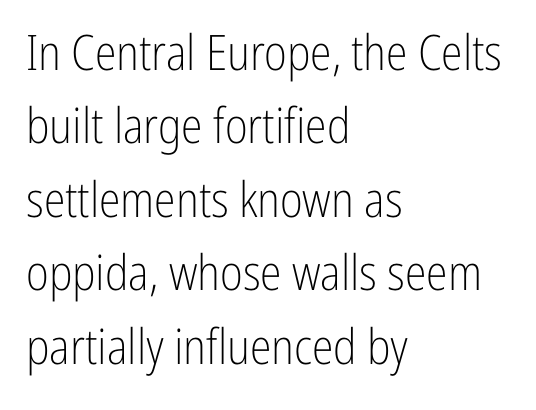
Q: Is the text bold? A: No.
Q: Is the text italic (slanted)? A: No, it is upright.
Q: Is the typeface a serif or a sans-serif typeface? A: Sans-serif.
Q: Is the text underlined? A: No.
Q: How is the paragraph aligned? A: Left-aligned.
Q: Is the spacing between letters normal or unusually wide? A: Normal.
Q: Is the spacing between lines tight, normal or loose? A: Normal.
Q: Width (condensed, normal, or wide)? A: Condensed.
Q: Stroke contrast? A: Low.
Q: x-height? A: Medium.
Q: Monospaced? A: No.
